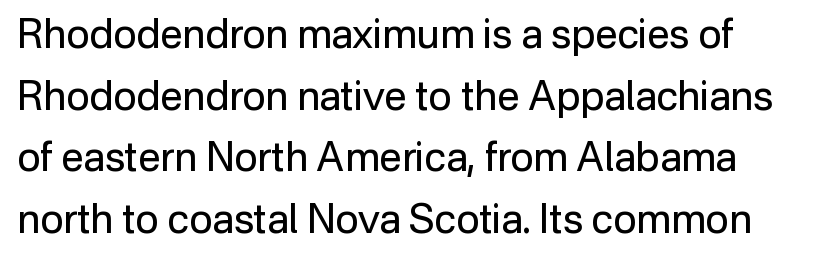
The image shows 40 px regular-weight sans-serif type, upright; set normal line spacing (1.54x), normal letter spacing, not underlined; low stroke contrast and a medium x-height.
